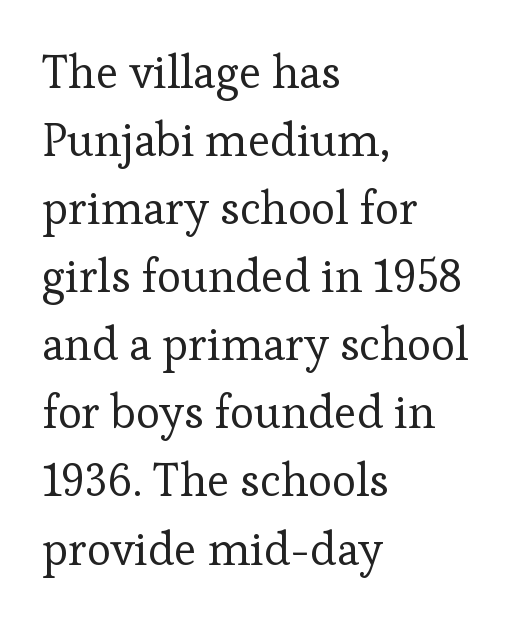
Q: Is the text bold? A: No.
Q: Is the text italic (slanted)? A: No, it is upright.
Q: Is the typeface a serif or a sans-serif typeface? A: Serif.
Q: Is the text underlined? A: No.
Q: How is the paragraph aligned? A: Left-aligned.
Q: Is the spacing between letters normal or unusually wide? A: Normal.
Q: Is the spacing between lines tight, normal or loose? A: Normal.
Q: Width (condensed, normal, or wide)? A: Normal.
Q: Stroke contrast? A: Low.
Q: x-height? A: Medium.
Q: Monospaced? A: No.
